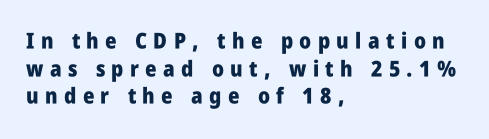
Q: Is the text bold? A: Yes.
Q: Is the text italic (slanted)? A: No, it is upright.
Q: Is the text underlined? A: No.
Q: How is the paragraph aligned? A: Left-aligned.
Q: Is the spacing between letters normal or unusually wide? A: Unusually wide.
Q: Is the spacing between lines tight, normal or loose? A: Normal.
